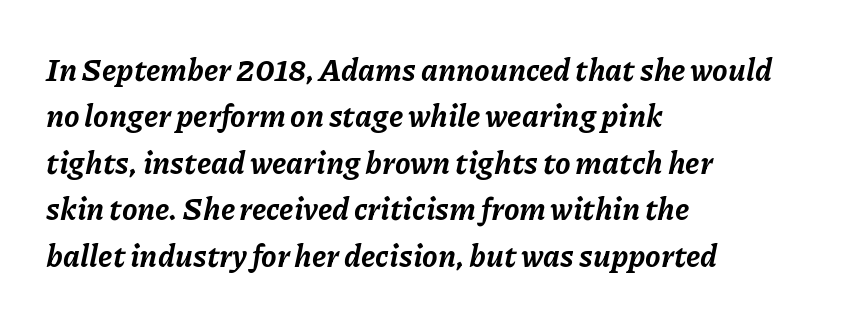
Q: Is the text bold? A: Yes.
Q: Is the text italic (slanted)? A: Yes, it leans right by about 11 degrees.
Q: Is the text underlined? A: No.
Q: How is the paragraph aligned? A: Left-aligned.
Q: Is the spacing between letters normal or unusually wide? A: Normal.
Q: Is the spacing between lines tight, normal or loose? A: Normal.
Q: Width (condensed, normal, or wide)? A: Normal.
Q: Stroke contrast? A: Low.
Q: x-height? A: Medium.
Q: Monospaced? A: No.
